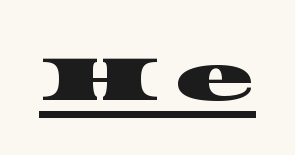
The image shows 66 px wide serif type; set unusually wide letter spacing (+0.2 em), underlined; high stroke contrast and a large x-height.
